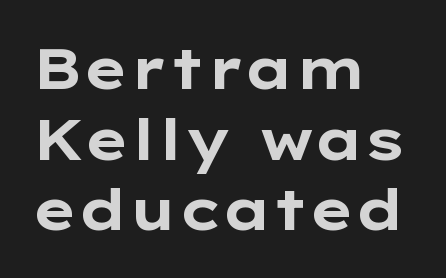
The image shows 57 px bold, wide sans-serif type, upright; set left-aligned, line spacing 1.24x, normal letter spacing, not underlined; low stroke contrast and a medium x-height.
